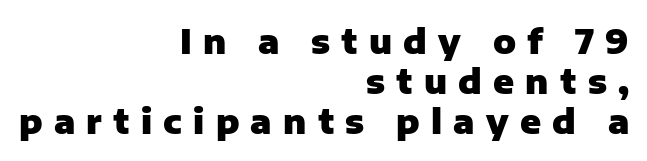
{"serif": "no", "italic": "no", "bold": "yes", "weight": "heavy", "width": "normal", "stroke_contrast": "low", "x_height": "medium", "monospaced": "no", "underline": "no", "align": "right", "line_spacing_ratio": 1.18, "letter_spacing": "wide", "letter_spacing_em": 0.33, "glyph_px": 34}
